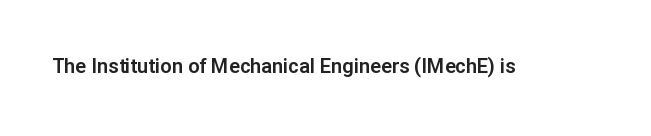
Q: Is the text italic (slanted)? A: No, it is upright.
Q: Is the text underlined? A: No.
Q: Is the spacing between letters normal or unusually wide? A: Normal.
